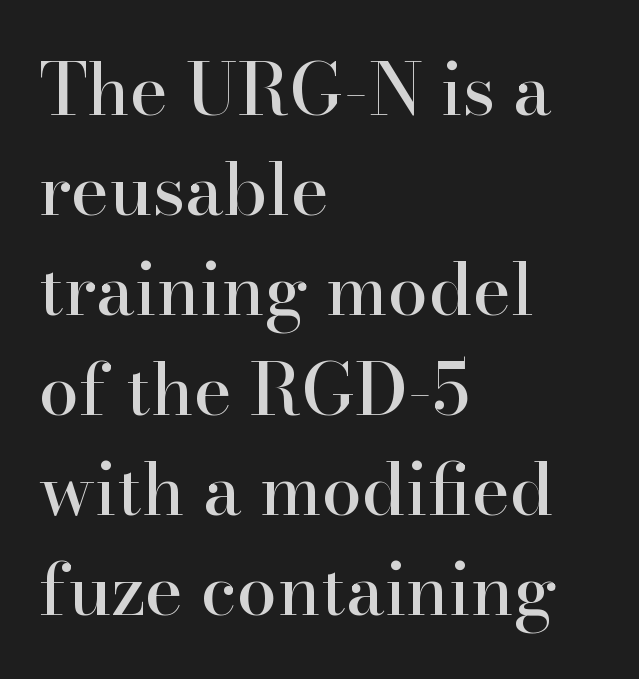
The rendering uses a moderate line-height, typical for paragraphs. In terms of posture, this sample is upright. Observe the serifs anchoring each vertical stroke in this sample. The letterforms sit shoulder to shoulder at normal distance. The face used here is proportionally spaced, like ordinary book or web type.
